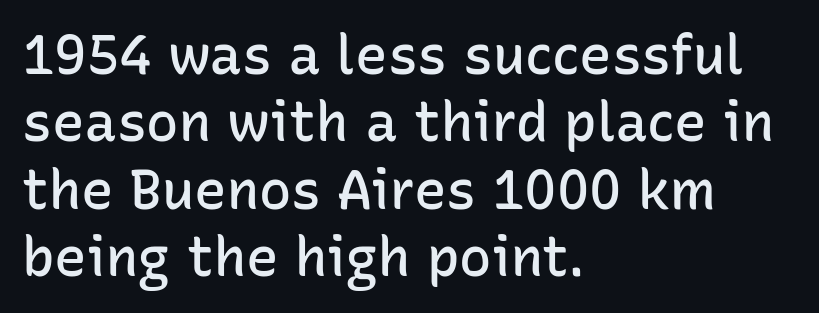
{"serif": "no", "italic": "no", "bold": "semi", "weight": "semibold", "width": "normal", "stroke_contrast": "low", "x_height": "medium", "monospaced": "no", "underline": "no", "align": "left", "line_spacing": "normal", "line_spacing_ratio": 1.25, "letter_spacing": "normal", "letter_spacing_em": 0.0, "glyph_px": 54}
